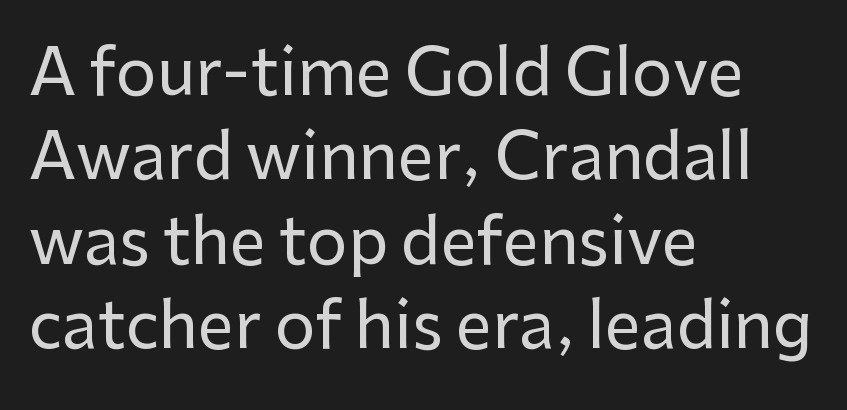
The image shows 64 px sans-serif type, upright; set left-aligned, normal line spacing (1.32x), normal letter spacing, not underlined; low stroke contrast and a medium x-height.
